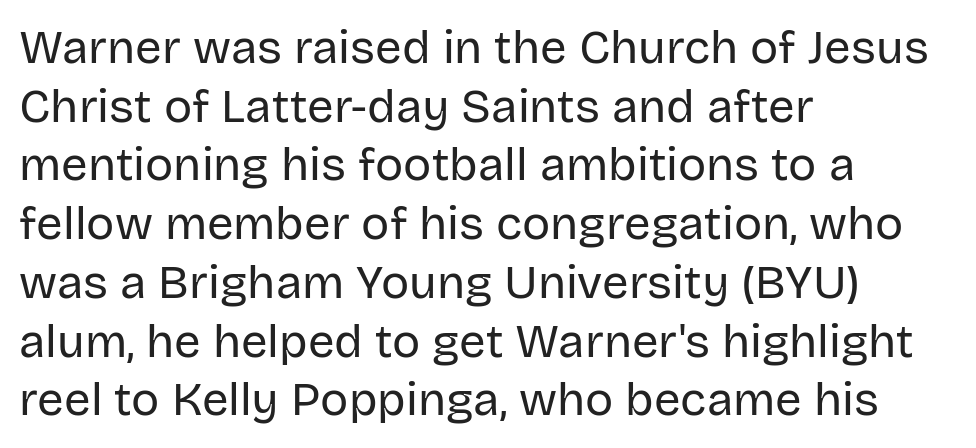
Q: Is the text bold? A: No.
Q: Is the text italic (slanted)? A: No, it is upright.
Q: Is the typeface a serif or a sans-serif typeface? A: Sans-serif.
Q: Is the text underlined? A: No.
Q: How is the paragraph aligned? A: Left-aligned.
Q: Is the spacing between letters normal or unusually wide? A: Normal.
Q: Is the spacing between lines tight, normal or loose? A: Normal.
Q: Width (condensed, normal, or wide)? A: Normal.
Q: Stroke contrast? A: Low.
Q: x-height? A: Large.
Q: Monospaced? A: No.
